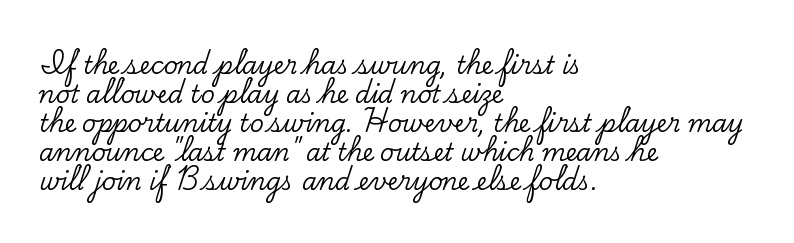
Q: Is the text italic (slanted)? A: Yes.
Q: Is the text underlined? A: No.
Q: How is the paragraph aligned? A: Left-aligned.
Q: Is the spacing between letters normal or unusually wide? A: Normal.
